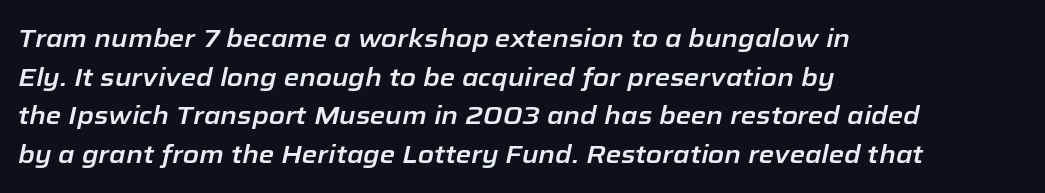
The ragged edge is on the right, which tells us the setting is flush left. This sample uses plain, unmodified letter spacing. Successive baselines arrive at the customary interval. Nobody drew a line under any word here. Does the lettering tilt? It does — this is italic.
